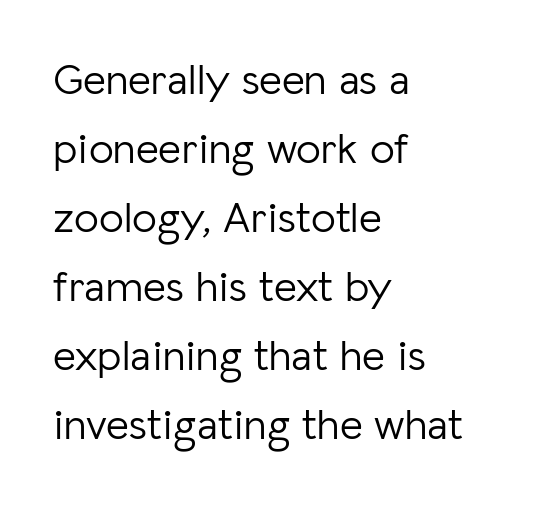
{"serif": "no", "italic": "no", "bold": "no", "weight": "light", "width": "normal", "stroke_contrast": "low", "x_height": "medium", "monospaced": "no", "underline": "no", "align": "left", "line_spacing": "normal", "line_spacing_ratio": 1.57, "letter_spacing": "normal", "letter_spacing_em": 0.0, "glyph_px": 44}
